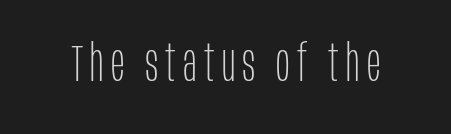
Q: Is the text bold? A: No.
Q: Is the text italic (slanted)? A: No, it is upright.
Q: Is the typeface a serif or a sans-serif typeface? A: Sans-serif.
Q: Is the text underlined? A: No.
Q: Width (condensed, normal, or wide)? A: Condensed.
Q: Stroke contrast? A: Low.
Q: x-height? A: Large.
Q: Monospaced? A: No.
